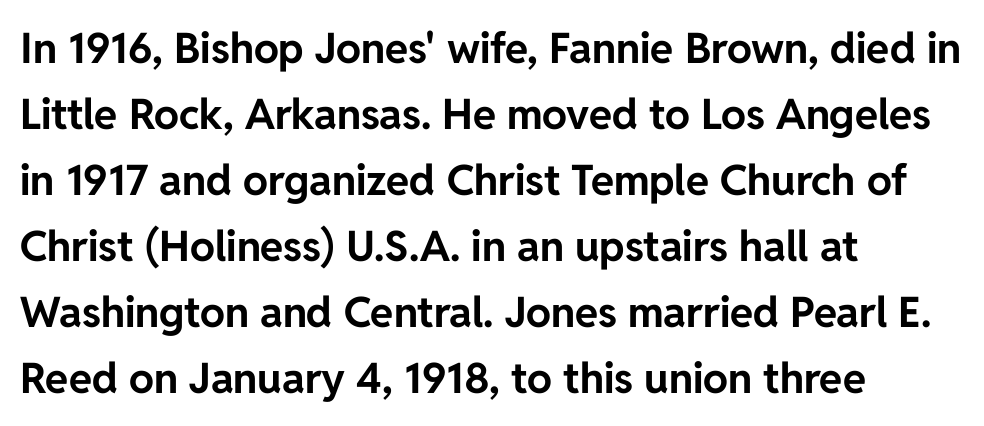
The image shows 42 px bold sans-serif type, upright; set left-aligned, normal line spacing (1.57x), normal letter spacing, not underlined; low stroke contrast and a medium x-height.
